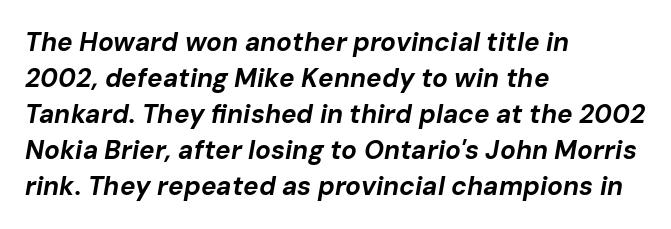
The passage shown leans; its letterforms are oblique. The rendering anchors every line to the left-hand side. The tracking reads as untouched default to a designer's eye. Rows of type keep a routine distance in the vertical direction. The font is running at its bold setting. Any mark beneath the type? The region is blank.
